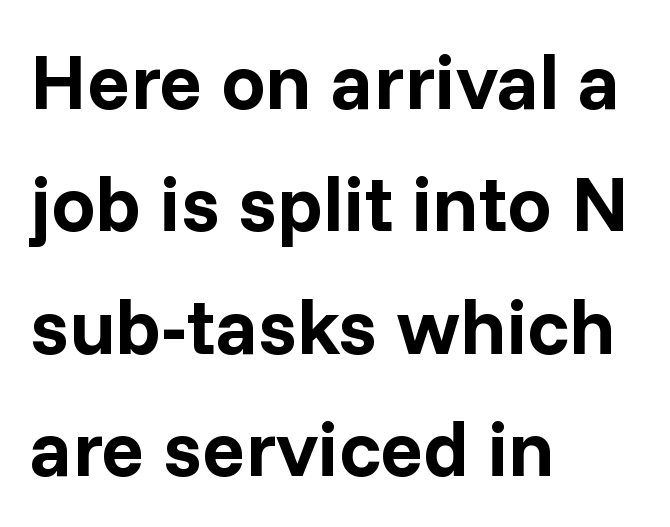
The image shows 79 px bold sans-serif type, upright; set left-aligned, normal line spacing (1.55x), normal letter spacing, not underlined; low stroke contrast and a medium x-height.
